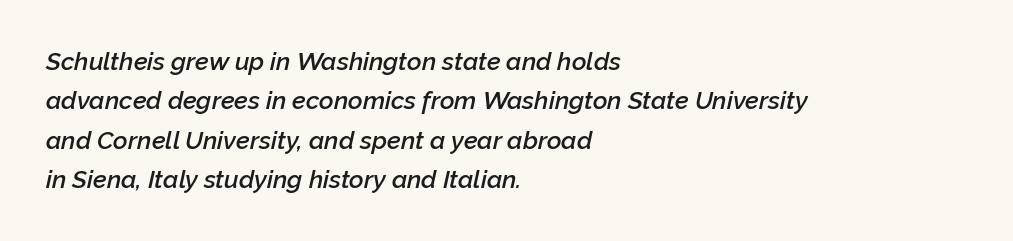
Q: Is the text bold? A: Semi-bold.
Q: Is the text italic (slanted)? A: Yes, it leans right by about 12 degrees.
Q: Is the text underlined? A: No.
Q: How is the paragraph aligned? A: Left-aligned.
Q: Is the spacing between letters normal or unusually wide? A: Normal.
Q: Is the spacing between lines tight, normal or loose? A: Normal.
